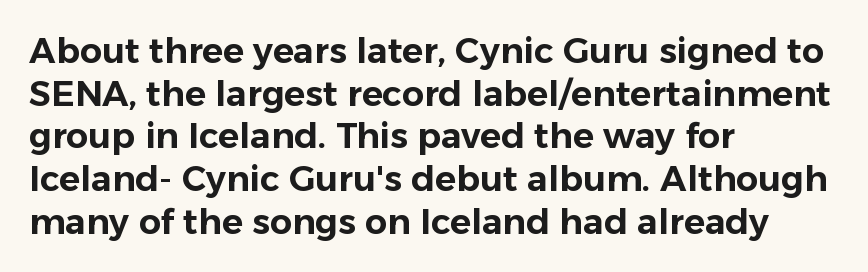
The image shows 35 px sans-serif type, upright; set left-aligned, line spacing 1.22x, normal letter spacing, not underlined; low stroke contrast and a medium x-height.
